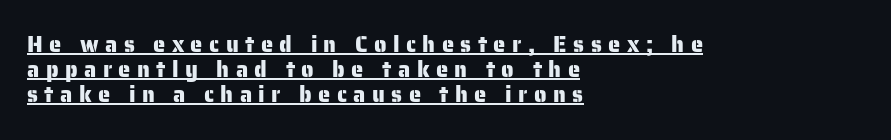
Q: Is the text italic (slanted)? A: No, it is upright.
Q: Is the text underlined? A: Yes.
Q: How is the paragraph aligned? A: Left-aligned.
Q: Is the spacing between letters normal or unusually wide? A: Unusually wide.
Q: Is the spacing between lines tight, normal or loose? A: Tight.
